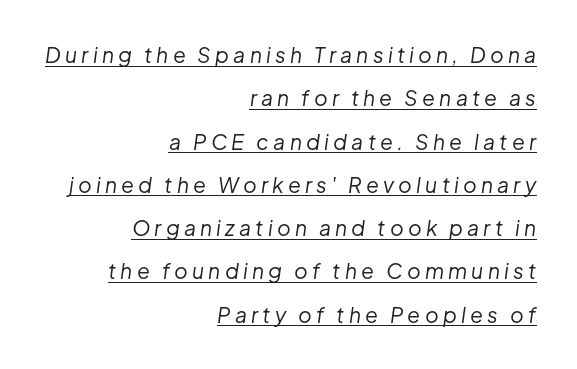
The image shows 21 px text type, italic (leaning right); set right-aligned, loose line spacing (2.06x), unusually wide letter spacing (+0.2 em), underlined.
